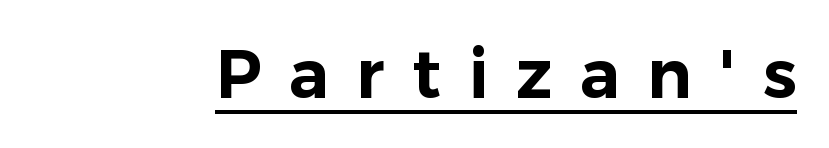
{"serif": "no", "italic": "no", "width": "normal", "stroke_contrast": "low", "x_height": "medium", "monospaced": "no", "underline": "yes", "letter_spacing": "wide", "letter_spacing_em": 0.41, "glyph_px": 67}
